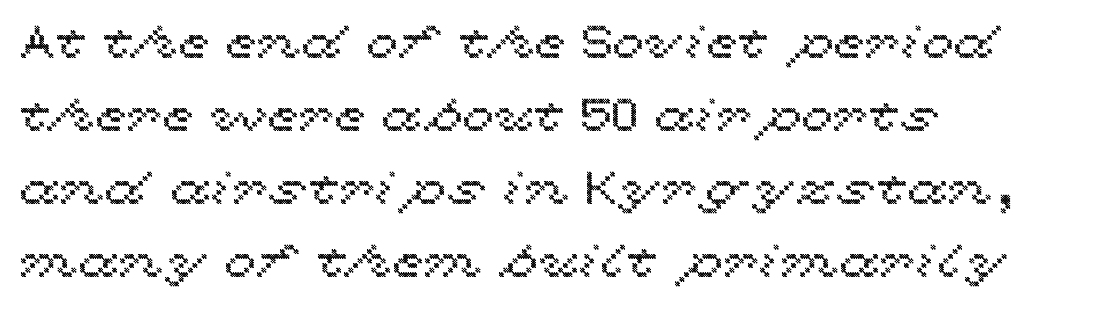
Q: Is the text italic (slanted)? A: Yes.
Q: Is the text underlined? A: No.
Q: How is the paragraph aligned? A: Left-aligned.
Q: Is the spacing between letters normal or unusually wide? A: Normal.
Q: Is the spacing between lines tight, normal or loose? A: Normal.
Q: Width (condensed, normal, or wide)? A: Wide.
Q: x-height? A: Medium.
Q: Monospaced? A: No.
